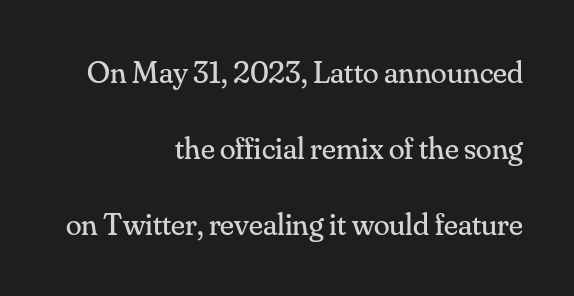
{"serif": "yes", "italic": "no", "bold": "no", "weight": "regular", "width": "normal", "stroke_contrast": "medium", "x_height": "small", "monospaced": "no", "underline": "no", "align": "right", "line_spacing": "loose", "line_spacing_ratio": 2.38, "letter_spacing": "normal", "letter_spacing_em": 0.0, "glyph_px": 32}
